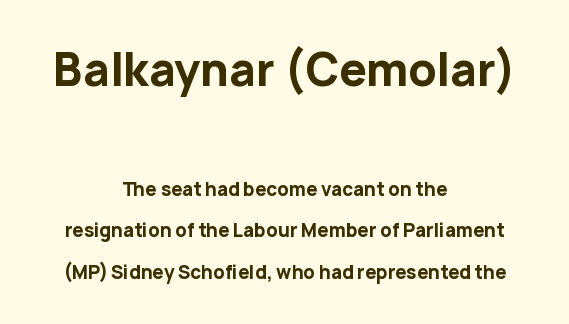
{"serif": "no", "italic": "no", "bold": "yes", "weight": "bold", "width": "normal", "stroke_contrast": "low", "x_height": "medium", "monospaced": "no", "underline": "no", "align": "center", "line_spacing": "loose", "line_spacing_ratio": 2.31, "letter_spacing": "normal", "letter_spacing_em": 0.0, "larger_block": "first", "size_ratio": 2.44, "glyph_px": 44}
